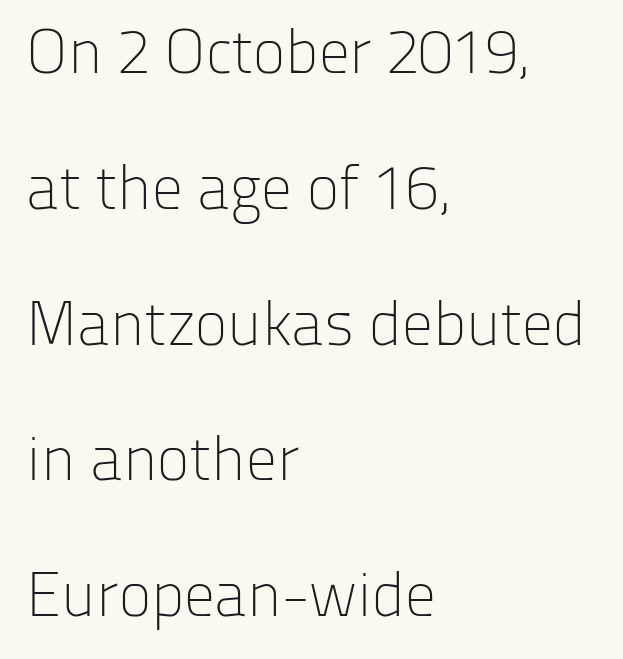
How would I describe the line gaps? Wide and relaxed. The characters are drawn with everyday or finer stroke widths. Characters follow at the spacing the type designer built in. No word sits above an underline. The face used here is a sans, in the tradition of grotesques and geometrics. The specimen reads as upright at a glance.
